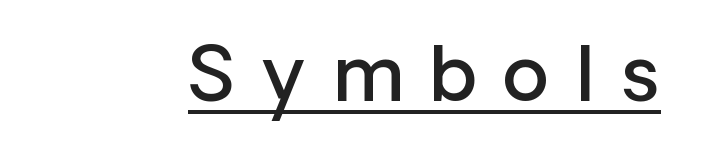
{"serif": "no", "italic": "no", "bold": "semi", "weight": "semibold", "width": "normal", "stroke_contrast": "low", "x_height": "medium", "monospaced": "no", "underline": "yes", "letter_spacing": "wide", "letter_spacing_em": 0.36, "glyph_px": 75}
